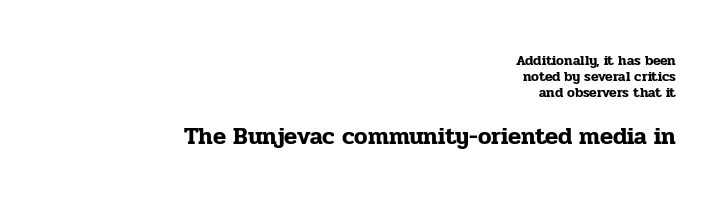
{"italic": "no", "underline": "no", "align": "right", "line_spacing_ratio": 1.16, "letter_spacing": "normal", "letter_spacing_em": 0.0, "larger_block": "second", "size_ratio": 1.71, "glyph_px": 24}
